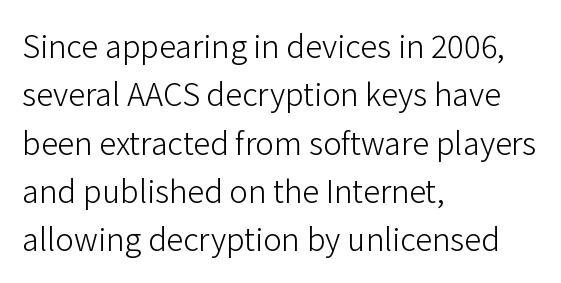
Q: Is the text bold? A: No.
Q: Is the text italic (slanted)? A: No, it is upright.
Q: Is the typeface a serif or a sans-serif typeface? A: Sans-serif.
Q: Is the text underlined? A: No.
Q: How is the paragraph aligned? A: Left-aligned.
Q: Is the spacing between letters normal or unusually wide? A: Normal.
Q: Is the spacing between lines tight, normal or loose? A: Normal.
Q: Width (condensed, normal, or wide)? A: Normal.
Q: Stroke contrast? A: Low.
Q: x-height? A: Medium.
Q: Monospaced? A: No.
